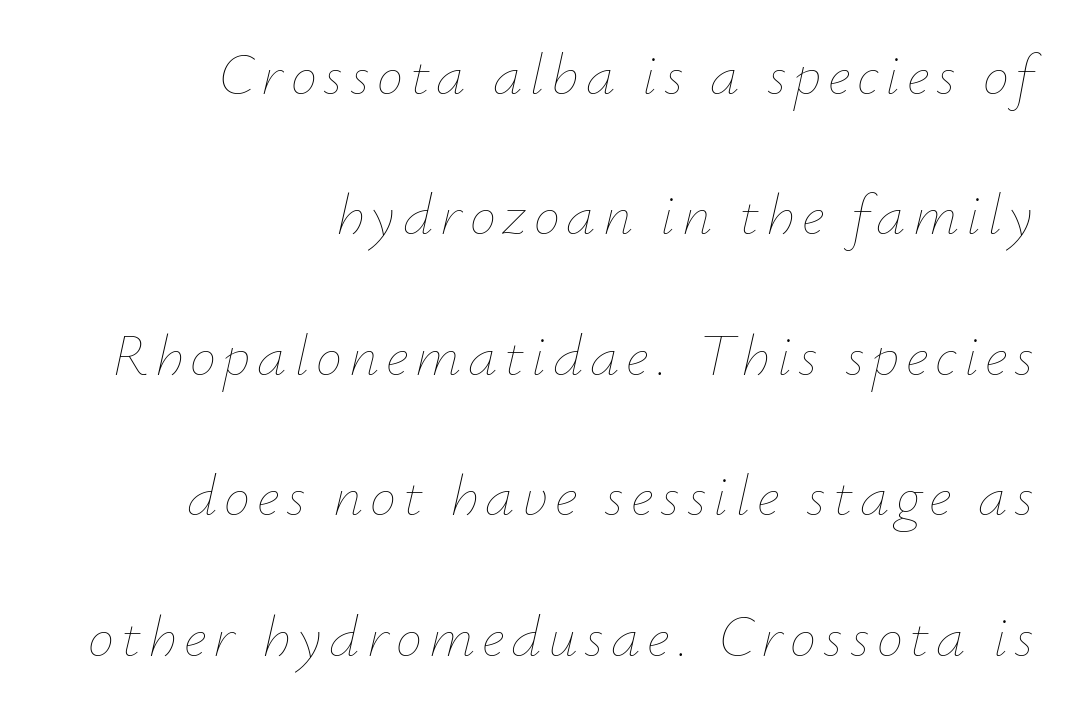
{"italic": "yes", "lean": "right", "slant_degrees": 12, "bold": "no", "weight": "thin", "width": "normal", "stroke_contrast": "low", "x_height": "small", "monospaced": "no", "underline": "no", "align": "right", "line_spacing": "loose", "line_spacing_ratio": 2.38, "glyph_px": 59}
